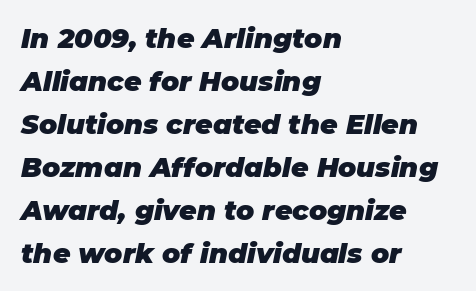
Q: Is the text bold? A: Yes.
Q: Is the text italic (slanted)? A: Yes, it leans right by about 11 degrees.
Q: Is the text underlined? A: No.
Q: How is the paragraph aligned? A: Left-aligned.
Q: Is the spacing between letters normal or unusually wide? A: Normal.
Q: Is the spacing between lines tight, normal or loose? A: Normal.
